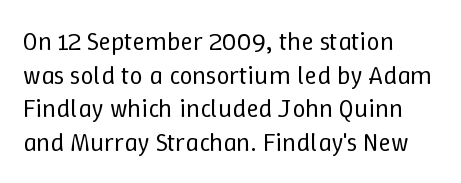
Q: Is the text bold? A: No.
Q: Is the text italic (slanted)? A: No, it is upright.
Q: Is the text underlined? A: No.
Q: How is the paragraph aligned? A: Left-aligned.
Q: Is the spacing between letters normal or unusually wide? A: Normal.
Q: Is the spacing between lines tight, normal or loose? A: Normal.
